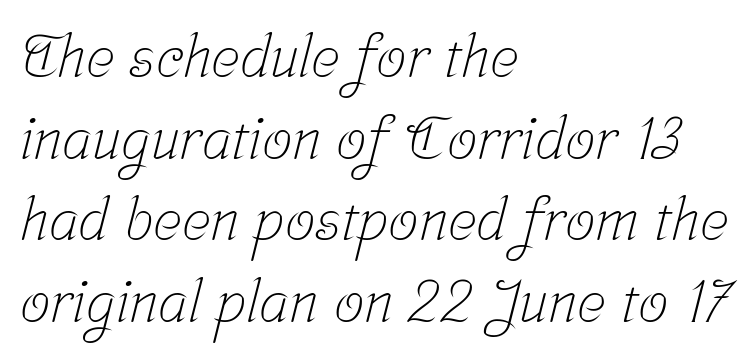
{"serif": "yes", "bold": "no", "weight": "light", "width": "condensed", "stroke_contrast": "low", "x_height": "medium", "monospaced": "no", "underline": "no", "align": "left", "line_spacing": "normal", "line_spacing_ratio": 1.36, "letter_spacing": "normal", "letter_spacing_em": 0.0, "glyph_px": 60}
